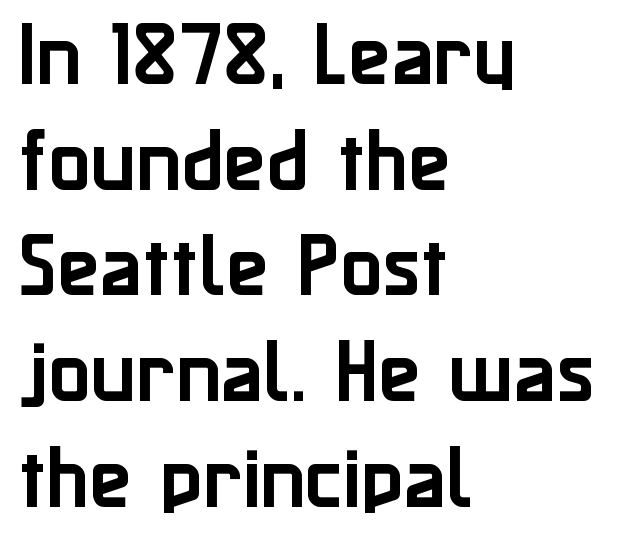
The image shows 70 px sans-serif type, upright; set left-aligned, normal line spacing (1.51x), normal letter spacing, not underlined; low stroke contrast and a medium x-height.
